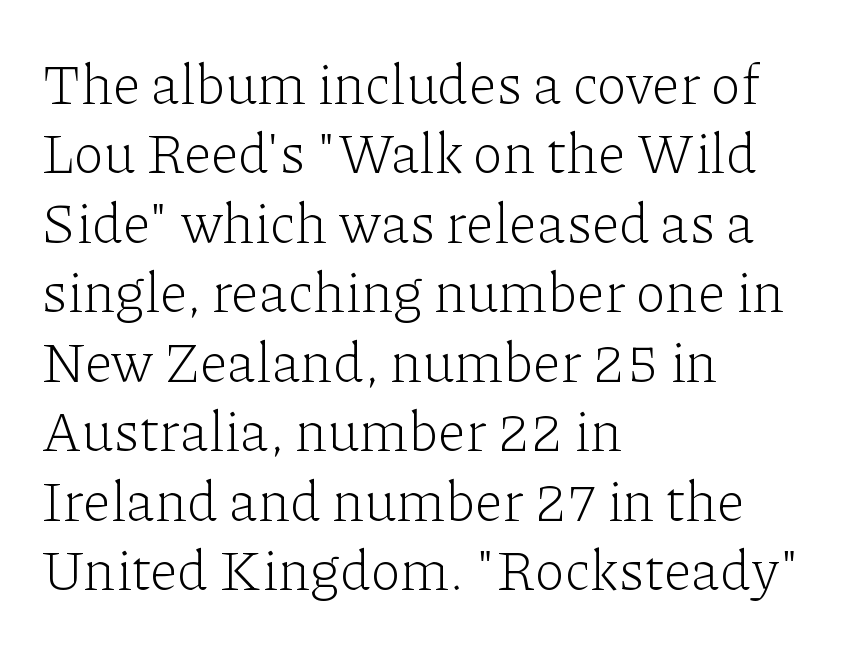
{"serif": "yes", "italic": "no", "bold": "no", "weight": "light", "width": "normal", "stroke_contrast": "low", "x_height": "medium", "monospaced": "no", "underline": "no", "align": "left", "line_spacing_ratio": 1.24, "letter_spacing": "normal", "letter_spacing_em": 0.0, "glyph_px": 56}
